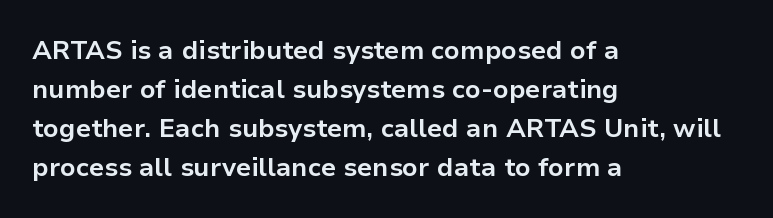
{"italic": "no", "bold": "yes", "underline": "no", "align": "left", "line_spacing": "normal", "line_spacing_ratio": 1.5, "letter_spacing": "normal", "letter_spacing_em": 0.0, "glyph_px": 26}
